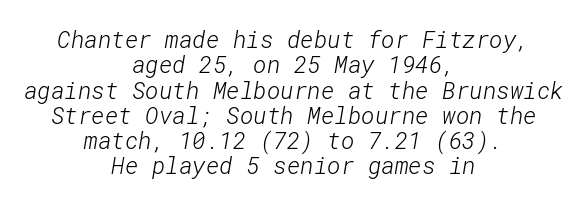
Short and long lines alike share a common midpoint. Heaviness? Minimal to ordinary, like unemphasized prose. Check under the words: just untouched page. This sample uses plain, unmodified letter spacing.
